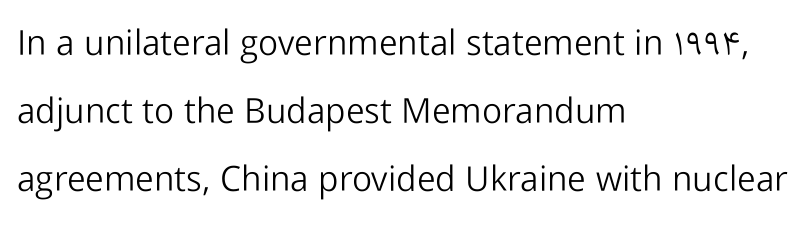
Is the stroke heavy? The answer is a plain regular-or-lighter. Stroke terminals: plain, sans-serif. A great deal of white space separates one row of letters from the next. Decoration check: the copy has no underline. The letters advance in unequal steps, a hallmark of proportional type.
